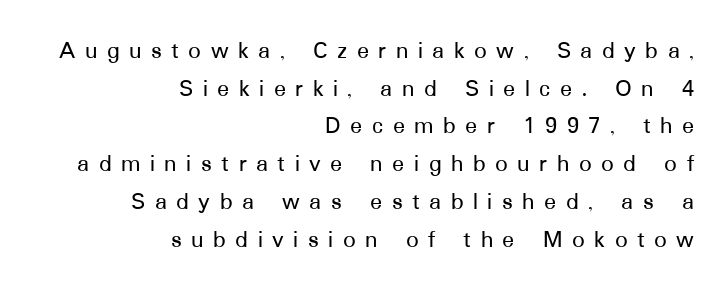
The image shows 25 px text type, upright; set right-aligned, normal line spacing (1.51x), unusually wide letter spacing (+0.38 em), not underlined.
